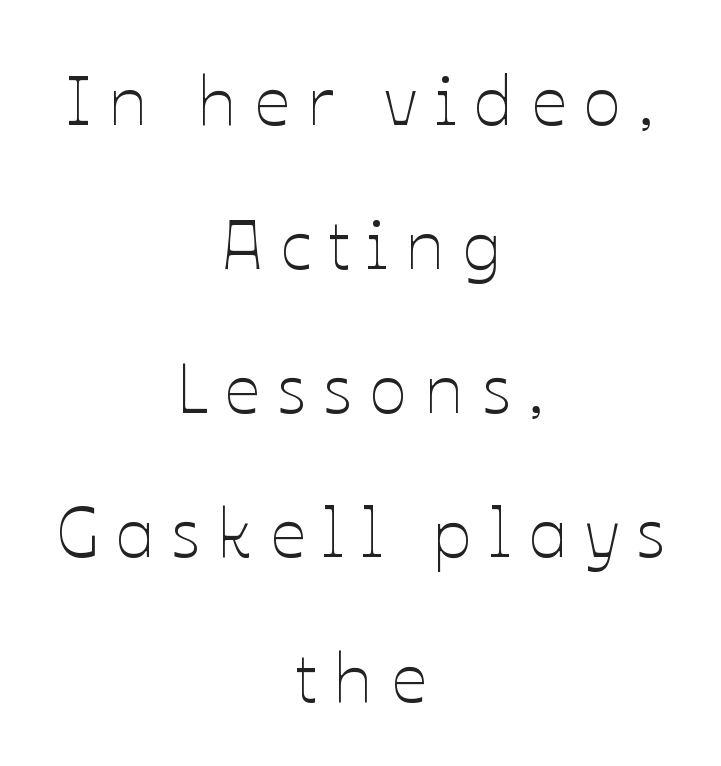
The image shows 71 px thin type, upright; set centered, loose line spacing (2.03x), unusually wide letter spacing (+0.24 em), not underlined; low stroke contrast and a medium x-height.
